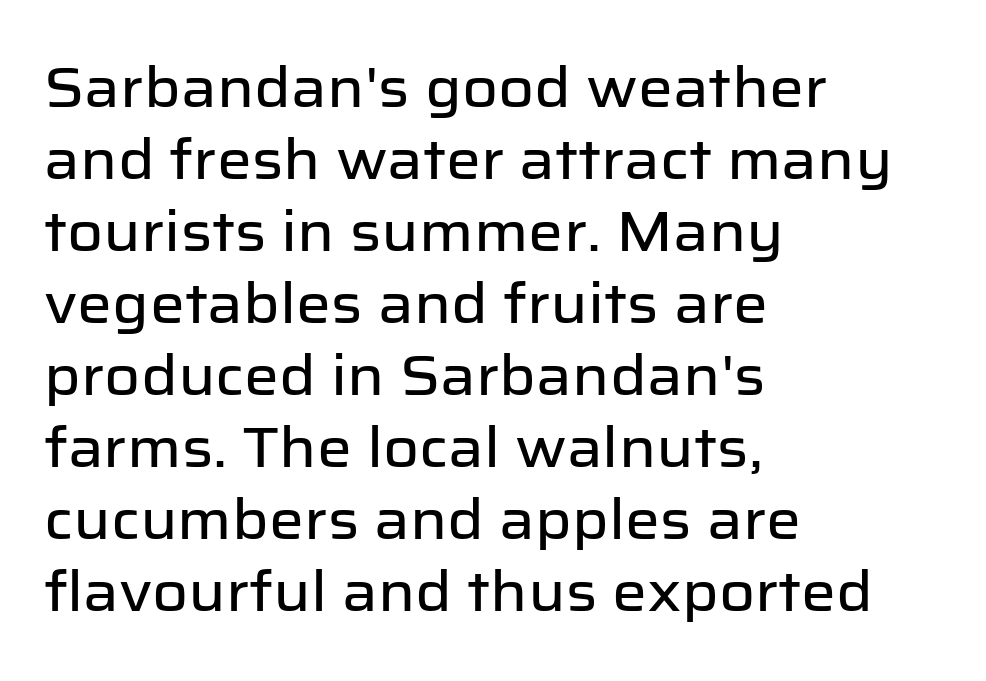
Q: Is the text italic (slanted)? A: No, it is upright.
Q: Is the typeface a serif or a sans-serif typeface? A: Sans-serif.
Q: Is the text underlined? A: No.
Q: How is the paragraph aligned? A: Left-aligned.
Q: Is the spacing between letters normal or unusually wide? A: Normal.
Q: Is the spacing between lines tight, normal or loose? A: Normal.
Q: Width (condensed, normal, or wide)? A: Normal.
Q: Stroke contrast? A: Low.
Q: x-height? A: Medium.
Q: Monospaced? A: No.
